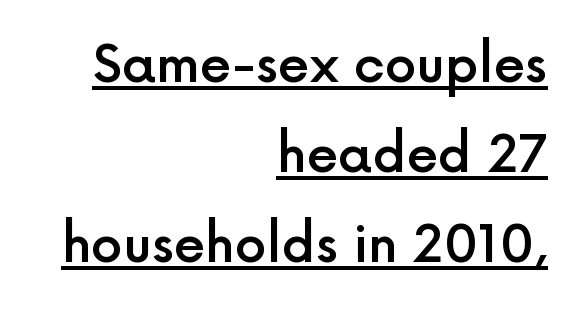
The image shows 51 px semibold sans-serif type, upright; set right-aligned, line spacing 1.76x, normal letter spacing, underlined; a medium x-height.
